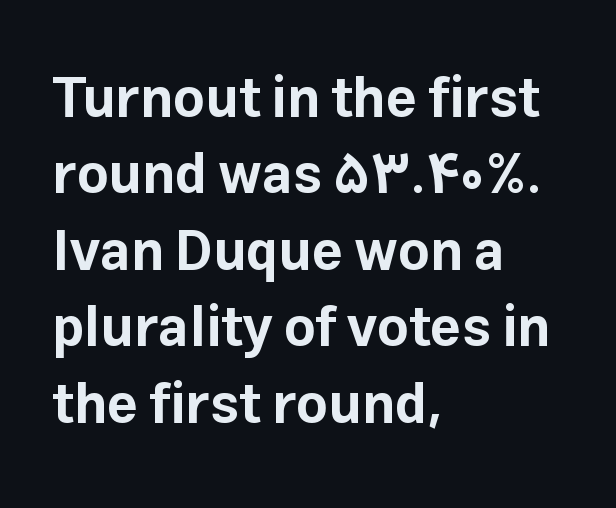
The image shows 55 px bold sans-serif type, upright; set left-aligned, normal line spacing (1.39x), normal letter spacing, not underlined; low stroke contrast and a medium x-height.
